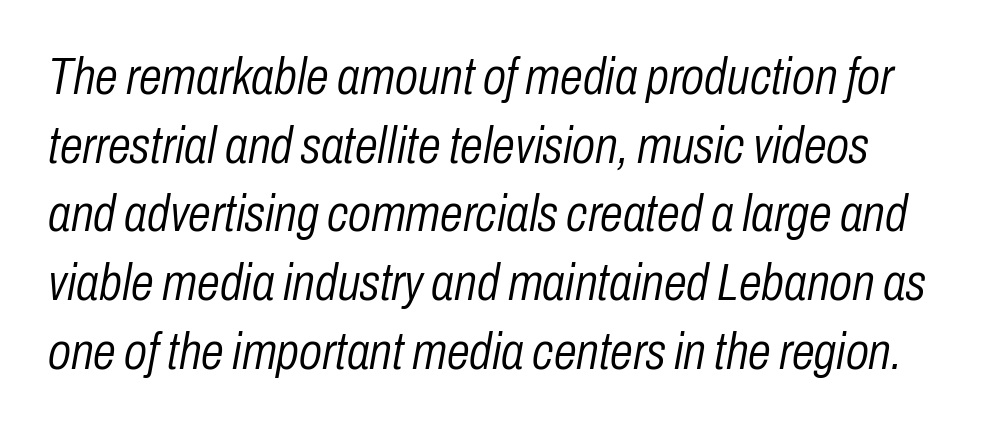
Here the glyphs are tracked normally, forming tight word shapes. Underlining? Definitely not there. The leading is moderate, giving the passage an even texture. The letters are slanted; this is an italic face.
